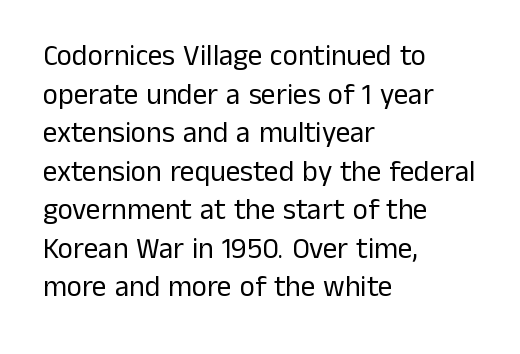
Proportional: the letters do not fall into vertical columns. The font family rendered here belongs to the sans-serif group. Does the copy run flush right? No — it runs flush left. The type is set solid horizontally, with unmodified tracking.
